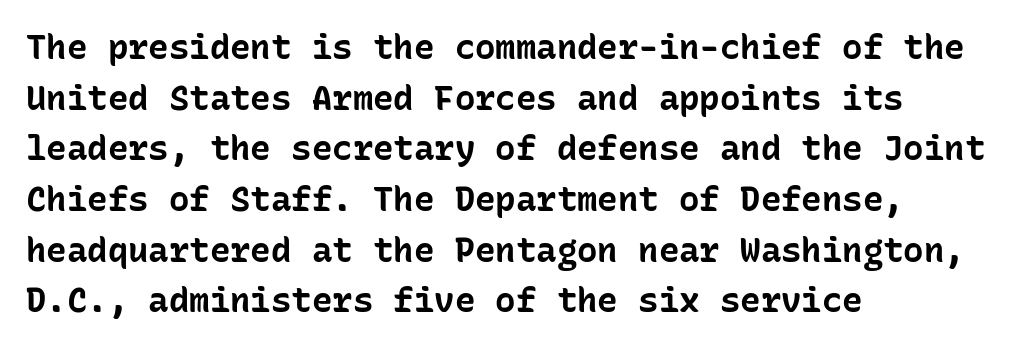
Q: Is the text bold? A: Yes.
Q: Is the text italic (slanted)? A: No, it is upright.
Q: Is the typeface a serif or a sans-serif typeface? A: Sans-serif.
Q: Is the text underlined? A: No.
Q: How is the paragraph aligned? A: Left-aligned.
Q: Is the spacing between letters normal or unusually wide? A: Normal.
Q: Is the spacing between lines tight, normal or loose? A: Normal.
Q: Width (condensed, normal, or wide)? A: Normal.
Q: Stroke contrast? A: Low.
Q: x-height? A: Medium.
Q: Monospaced? A: Yes.
